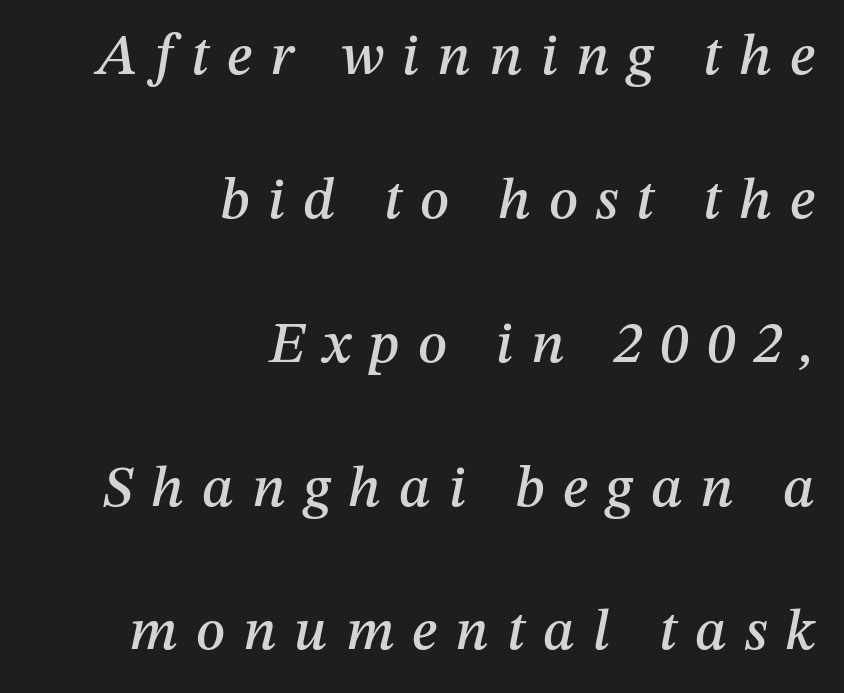
The image shows 58 px text type, italic (leaning right); set right-aligned, loose line spacing (2.48x), unusually wide letter spacing (+0.31 em), not underlined; medium stroke contrast and a medium x-height.
